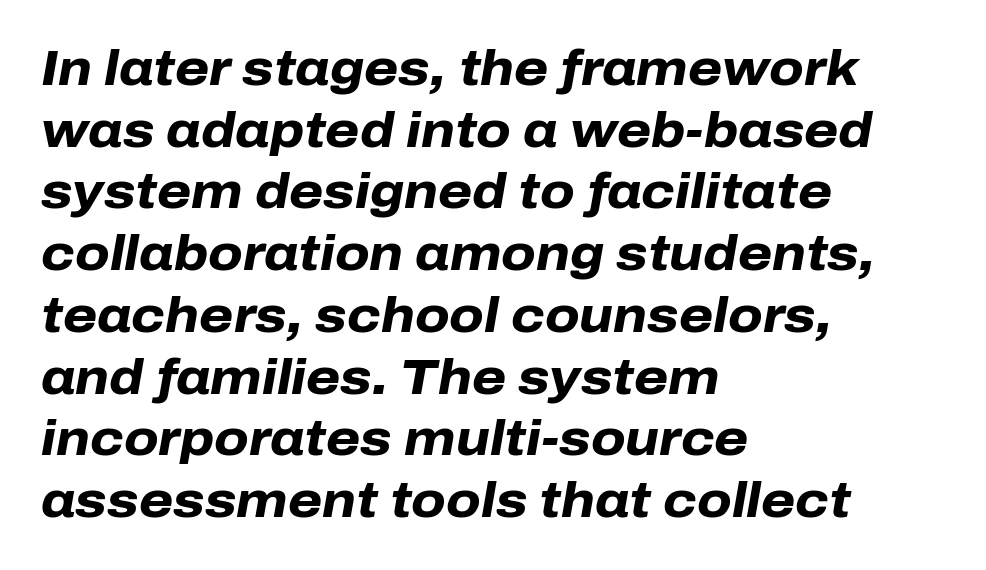
The image shows 49 px heavy type, italic (leaning right); set left-aligned, normal line spacing (1.26x), normal letter spacing, not underlined; low stroke contrast and a medium x-height.
